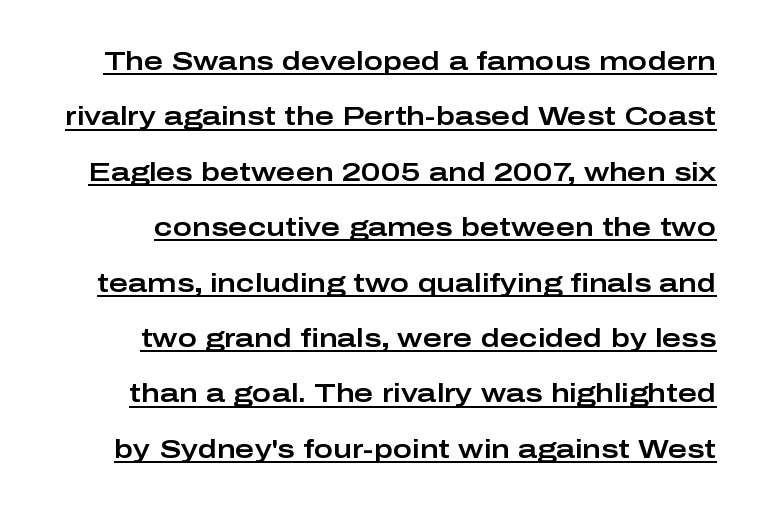
Q: Is the text italic (slanted)? A: No, it is upright.
Q: Is the text underlined? A: Yes.
Q: Is the spacing between letters normal or unusually wide? A: Normal.
Q: Is the spacing between lines tight, normal or loose? A: Loose.
